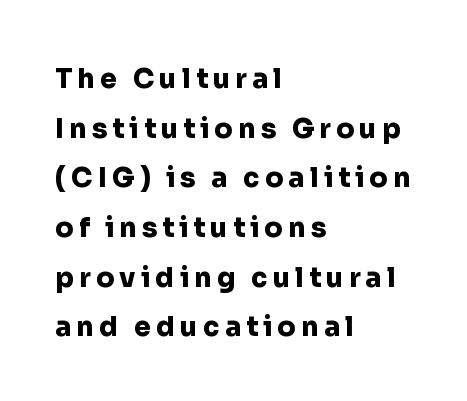
The image shows 27 px bold type, upright; set left-aligned, line spacing 1.84x, not underlined.
